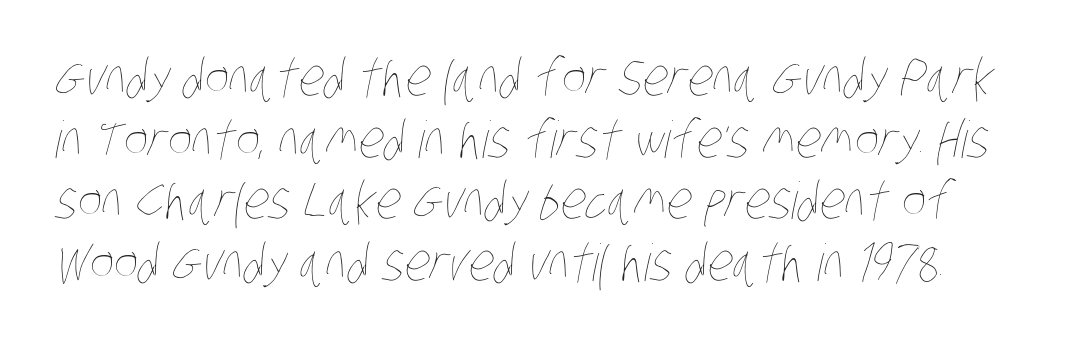
The image shows 51 px thin, condensed type; set line spacing 1.21x, normal letter spacing, not underlined; low stroke contrast and a large x-height.
